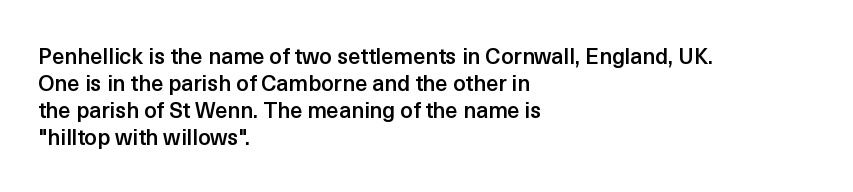
{"italic": "no", "bold": "semi", "underline": "no", "align": "left", "line_spacing_ratio": 1.23, "letter_spacing": "normal", "letter_spacing_em": 0.0, "glyph_px": 22}
